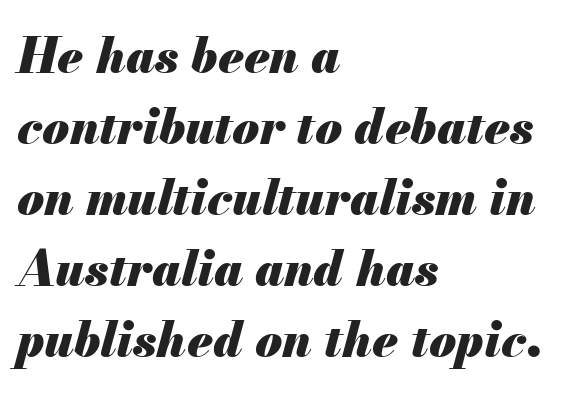
Q: Is the text bold? A: Yes.
Q: Is the text italic (slanted)? A: Yes, it leans right by about 13 degrees.
Q: Is the text underlined? A: No.
Q: How is the paragraph aligned? A: Left-aligned.
Q: Is the spacing between letters normal or unusually wide? A: Normal.
Q: Is the spacing between lines tight, normal or loose? A: Normal.
Q: Width (condensed, normal, or wide)? A: Normal.
Q: Stroke contrast? A: Medium.
Q: x-height? A: Small.
Q: Monospaced? A: No.
